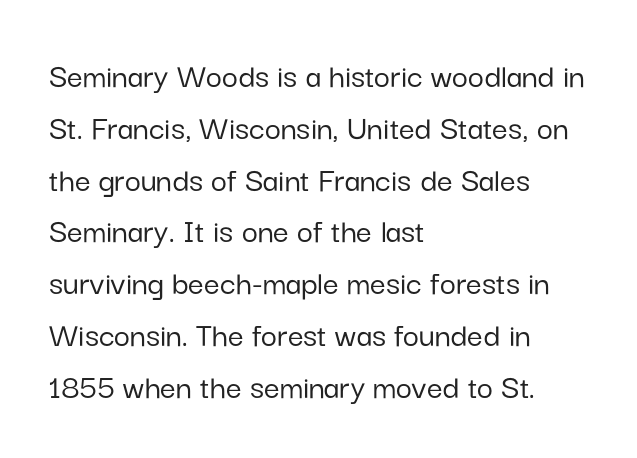
The image shows 35 px sans-serif type, upright; set left-aligned, normal line spacing (1.48x), normal letter spacing, not underlined; low stroke contrast and a medium x-height.
